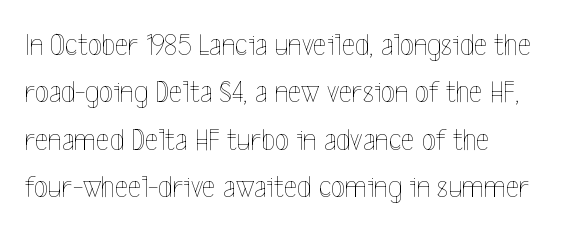
The image shows 32 px thin, condensed type, upright; set left-aligned, normal line spacing (1.48x), normal letter spacing, not underlined; a medium x-height.
